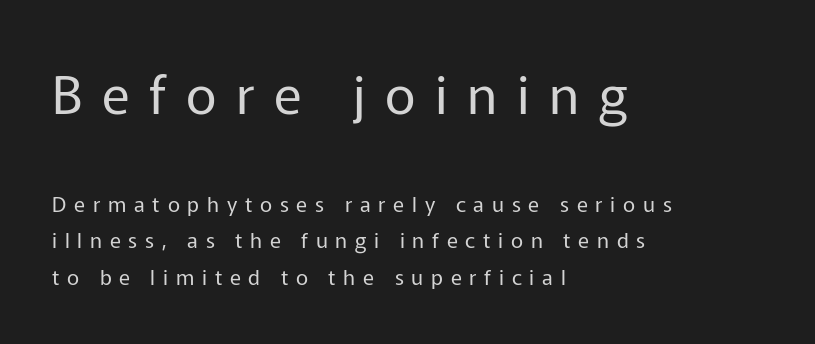
Q: Is the text bold? A: No.
Q: Is the text italic (slanted)? A: No, it is upright.
Q: Is the typeface a serif or a sans-serif typeface? A: Sans-serif.
Q: Is the text underlined? A: No.
Q: How is the paragraph aligned? A: Left-aligned.
Q: Is the spacing between letters normal or unusually wide? A: Unusually wide.
Q: Which block of text is set in a larger size, the first (top) or the second (bottom)? A: The first (top) one.
Q: Width (condensed, normal, or wide)? A: Normal.
Q: Stroke contrast? A: Low.
Q: x-height? A: Medium.
Q: Monospaced? A: No.
